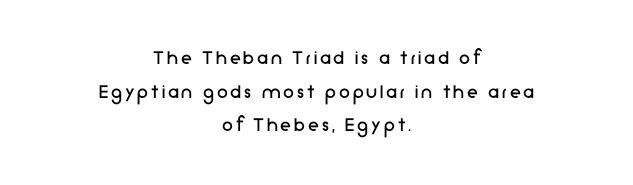
{"italic": "no", "bold": "no", "underline": "no", "align": "center", "line_spacing": "normal", "line_spacing_ratio": 1.53, "glyph_px": 22}
